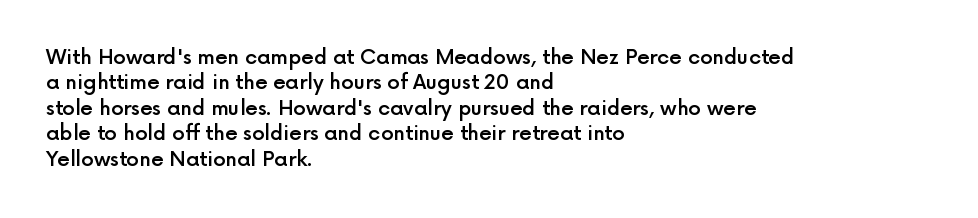
Do the letters lean? They stand straight. The string is rendered with underlining switched off. Look at the tracking — it's just the regular setting, nothing added. The passage shown is semibold, sitting just below true bold.
